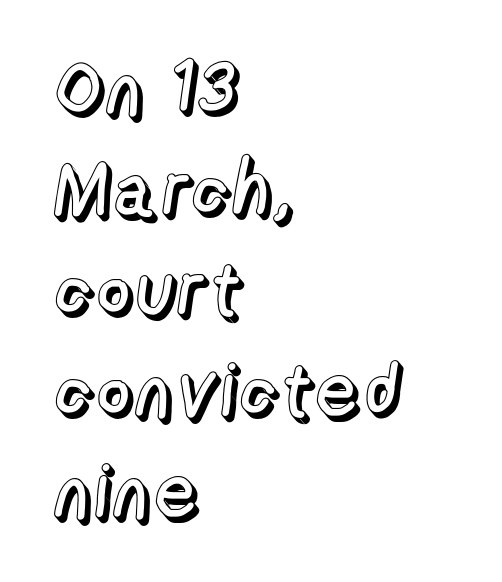
Letter spacing: default. Notice how the passage keeps a crisp vertical edge on the left only. Summary of vertical rhythm: regular, with standard interline spacing. Words float on clear page, feet unadorned. The rendering uses natural spacing where letterforms have individual widths.
